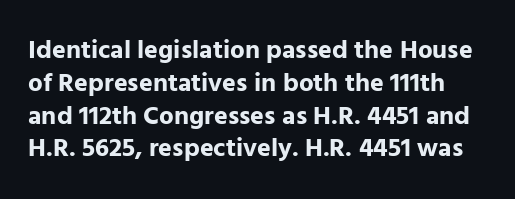
The image shows 26 px bold type, upright; set normal line spacing (1.26x), normal letter spacing, not underlined.
